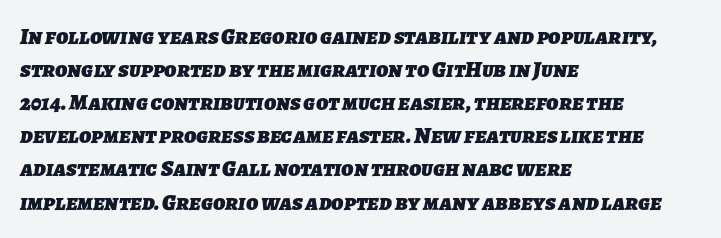
Q: Is the text bold? A: Yes.
Q: Is the text underlined? A: No.
Q: How is the paragraph aligned? A: Left-aligned.
Q: Is the spacing between letters normal or unusually wide? A: Normal.
Q: Is the spacing between lines tight, normal or loose? A: Normal.
